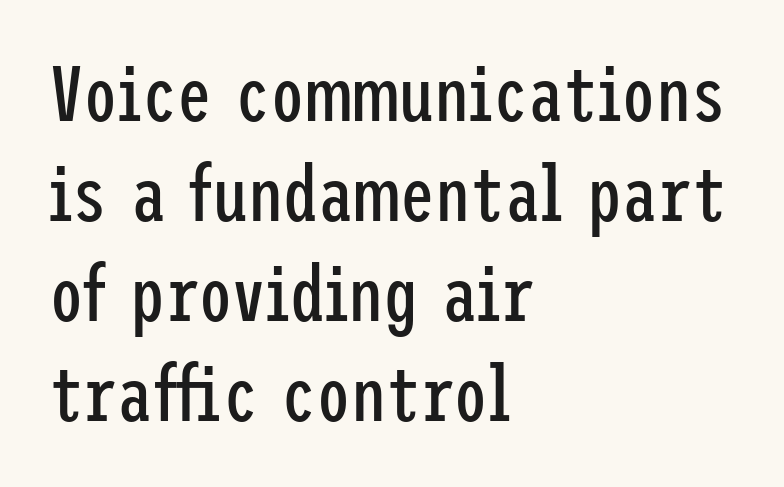
Underline: absent. The typesetting does not lean heavy: it is not bold. Here the glyphs are tracked normally, forming tight word shapes. Reading down the block, your eye returns to a fixed left position each line. Font category for this specimen: sans-serif. The rendering uses a moderate line-height, typical for paragraphs.
